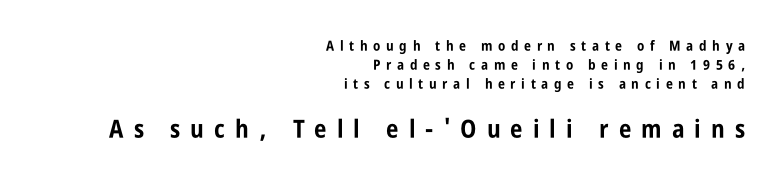
Q: Is the text bold? A: Yes.
Q: Is the text italic (slanted)? A: No, it is upright.
Q: Is the text underlined? A: No.
Q: How is the paragraph aligned? A: Right-aligned.
Q: Is the spacing between letters normal or unusually wide? A: Unusually wide.
Q: Is the spacing between lines tight, normal or loose? A: Normal.
Q: Which block of text is set in a larger size, the first (top) or the second (bottom)? A: The second (bottom) one.
